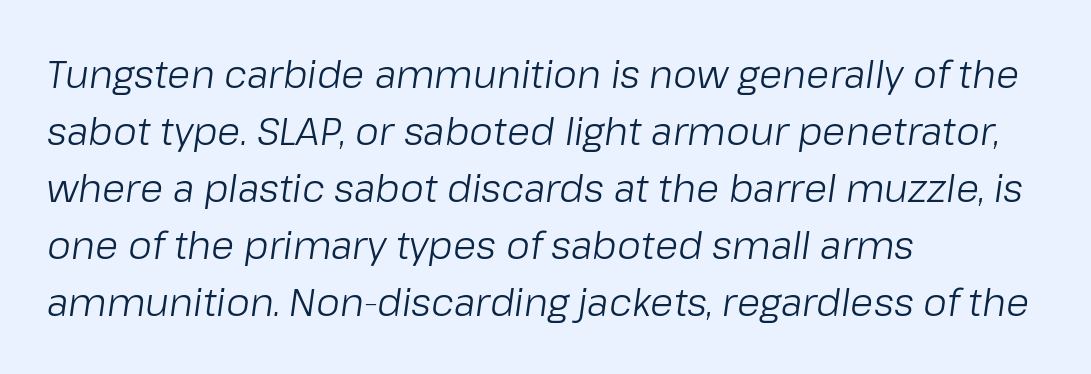
The image shows 38 px light type, italic (leaning right); set left-aligned, normal line spacing (1.5x), normal letter spacing, not underlined; low stroke contrast and a medium x-height.
